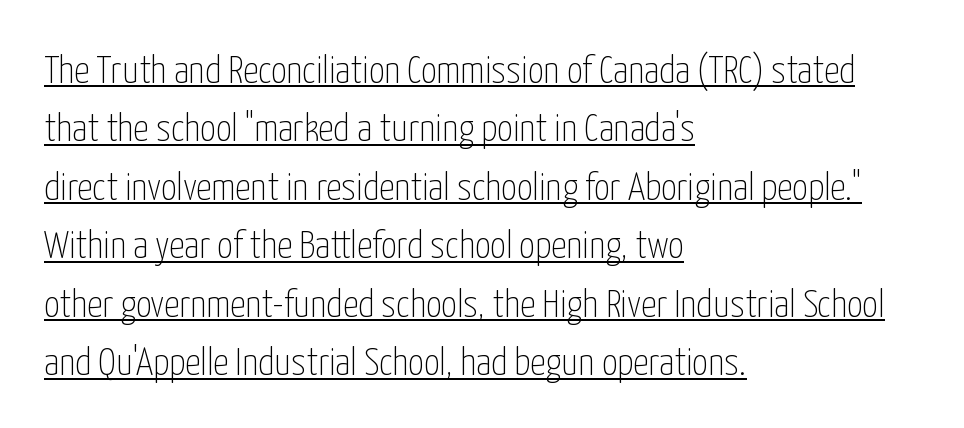
{"serif": "no", "italic": "no", "bold": "no", "weight": "thin", "width": "condensed", "stroke_contrast": "low", "x_height": "medium", "monospaced": "no", "underline": "yes", "align": "left", "line_spacing": "normal", "line_spacing_ratio": 1.5, "letter_spacing": "normal", "letter_spacing_em": 0.0, "glyph_px": 39}
